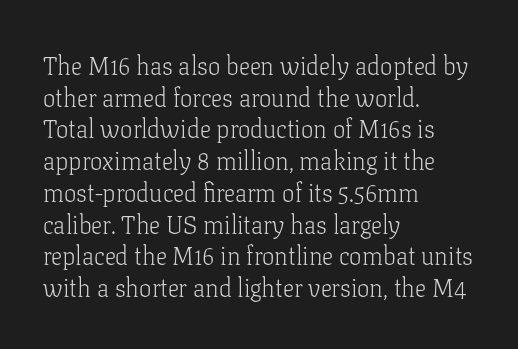
{"italic": "no", "bold": "no", "underline": "no", "align": "left", "line_spacing": "normal", "line_spacing_ratio": 1.27, "letter_spacing": "normal", "letter_spacing_em": 0.0, "glyph_px": 25}
